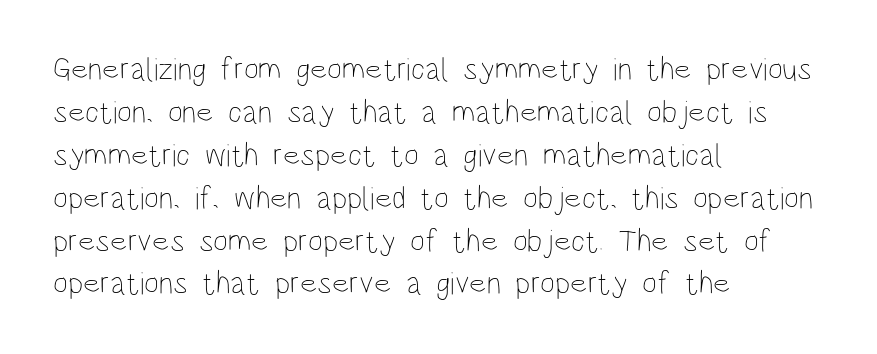
Q: Is the text bold? A: No.
Q: Is the text italic (slanted)? A: No, it is upright.
Q: Is the text underlined? A: No.
Q: How is the paragraph aligned? A: Left-aligned.
Q: Is the spacing between letters normal or unusually wide? A: Normal.
Q: Is the spacing between lines tight, normal or loose? A: Normal.
Q: Width (condensed, normal, or wide)? A: Condensed.
Q: Stroke contrast? A: Low.
Q: x-height? A: Large.
Q: Monospaced? A: No.
